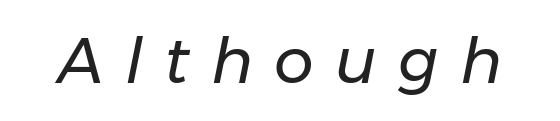
Q: Is the text bold? A: No.
Q: Is the text italic (slanted)? A: Yes, it leans right by about 11 degrees.
Q: Is the text underlined? A: No.
Q: Is the spacing between letters normal or unusually wide? A: Unusually wide.
Q: Width (condensed, normal, or wide)? A: Normal.
Q: Stroke contrast? A: Low.
Q: x-height? A: Medium.
Q: Monospaced? A: No.
